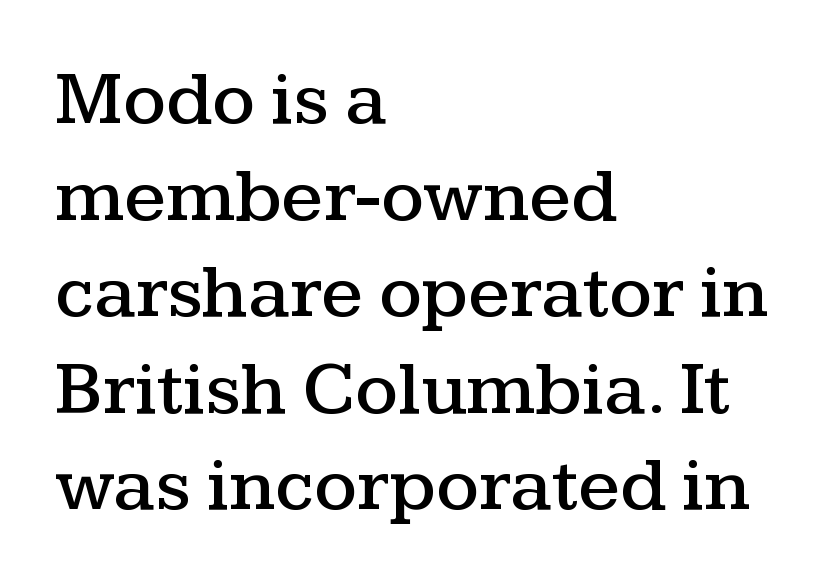
The image shows 76 px wide serif type, upright; set left-aligned, normal line spacing (1.27x), normal letter spacing, not underlined; medium stroke contrast and a medium x-height.
